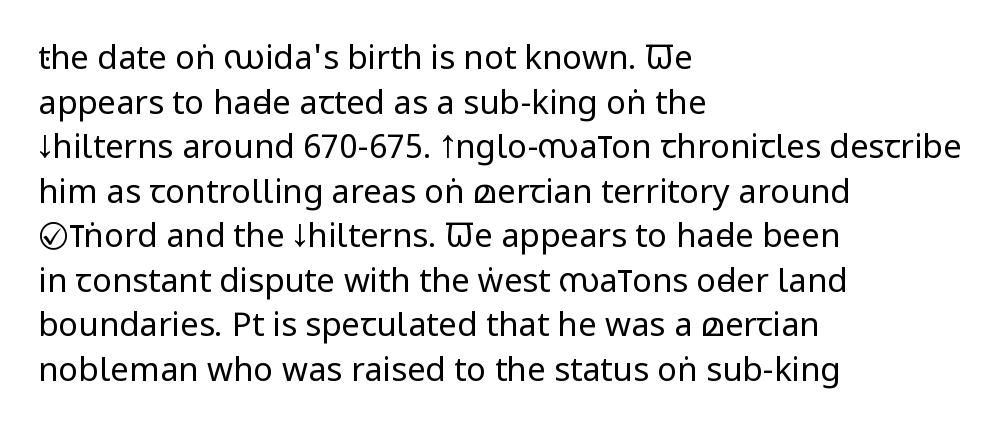
The image shows 33 px regular-weight, condensed sans-serif type, upright; set left-aligned, normal line spacing (1.35x), normal letter spacing, not underlined; low stroke contrast and a large x-height.
